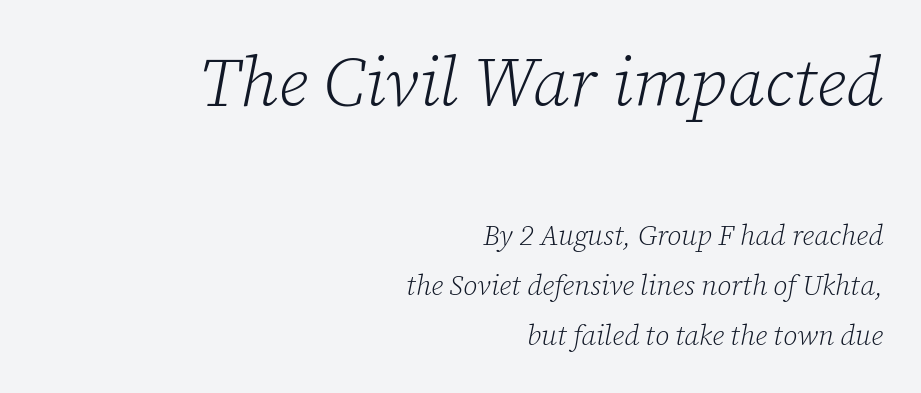
The image shows 69 px light serif type, italic (leaning right); set right-aligned, line spacing 1.79x, normal letter spacing, not underlined; the first (top) block is 2.46x larger; low stroke contrast and a medium x-height.
